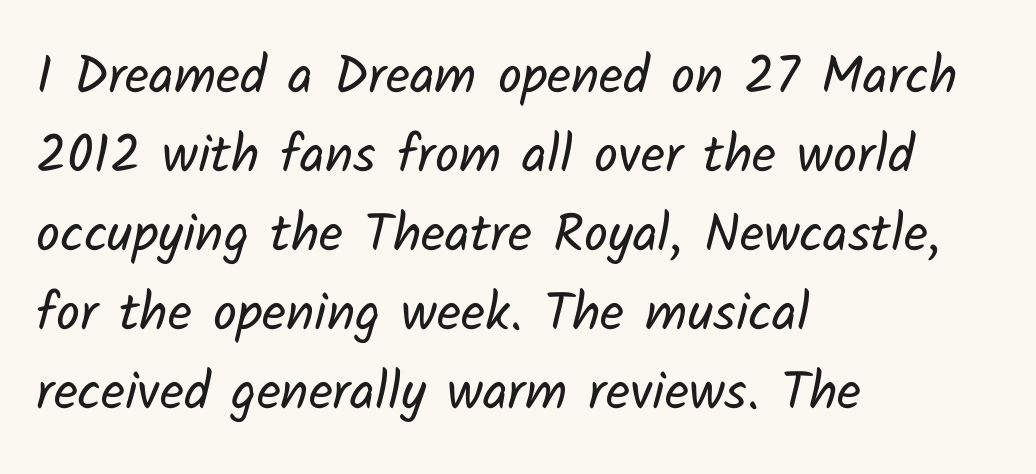
Proportional: the letters do not fall into vertical columns. Does the leading feel generous? No, just average. A classic flush-left, rag-right setting is used for this passage. The typeface chosen for these lines omits serifs. Inter-character spacing is left at the font's built-in metrics.
